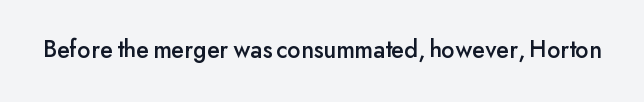
{"italic": "no", "underline": "no", "letter_spacing": "normal", "letter_spacing_em": 0.0, "glyph_px": 25}
